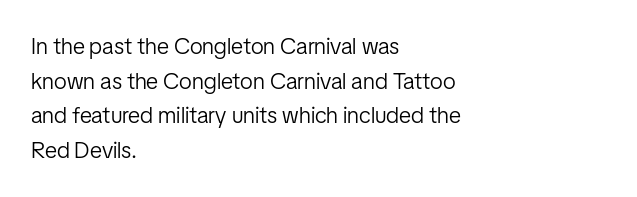
The image shows 23 px text type, upright; set left-aligned, normal line spacing (1.51x), normal letter spacing, not underlined.
